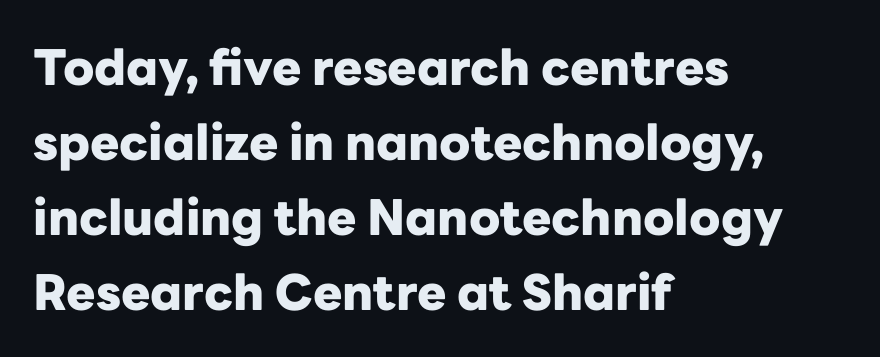
I'd describe the lettering as bold — thick and assertive. A roman cut, with each character standing at attention. Horizontal bands of white between lines are of average thickness. Glance below the letters and you will spot only blank space.
